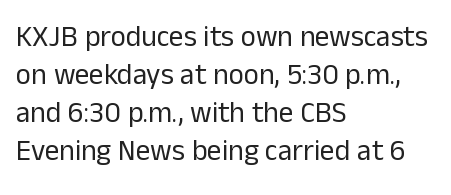
The font sits on the lighter half of the weight spectrum, regular included. The space between consecutive lines is moderate. Proportional: the letters do not fall into vertical columns. Unmarked baselines from the first word to the last.
